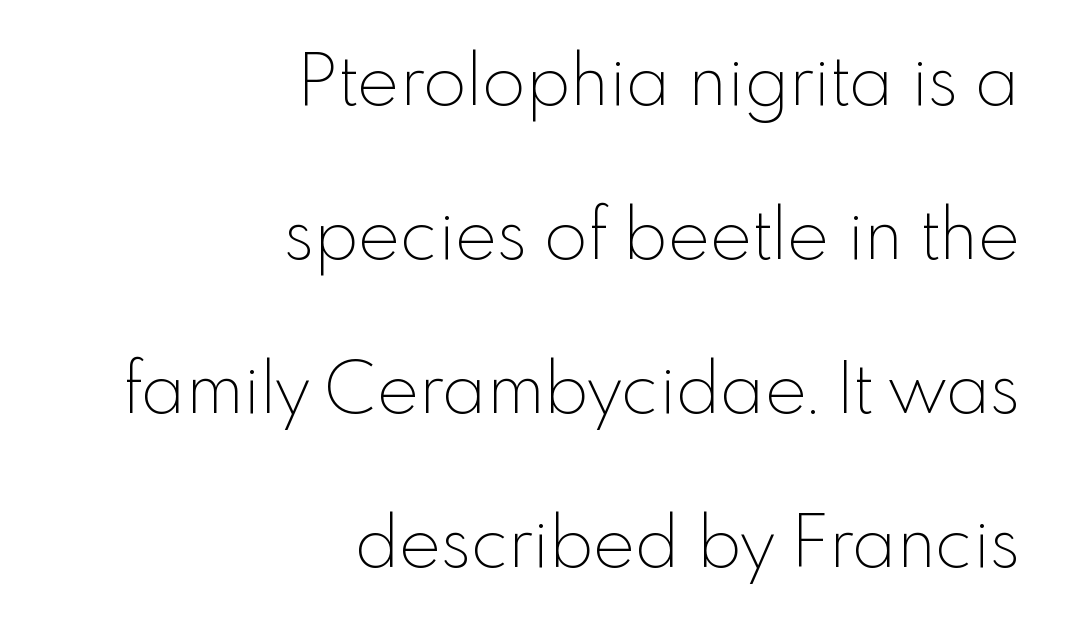
Q: Is the text bold? A: No.
Q: Is the text italic (slanted)? A: No, it is upright.
Q: Is the typeface a serif or a sans-serif typeface? A: Sans-serif.
Q: Is the text underlined? A: No.
Q: How is the paragraph aligned? A: Right-aligned.
Q: Is the spacing between letters normal or unusually wide? A: Normal.
Q: Is the spacing between lines tight, normal or loose? A: Loose.
Q: Width (condensed, normal, or wide)? A: Normal.
Q: x-height? A: Small.
Q: Monospaced? A: No.
